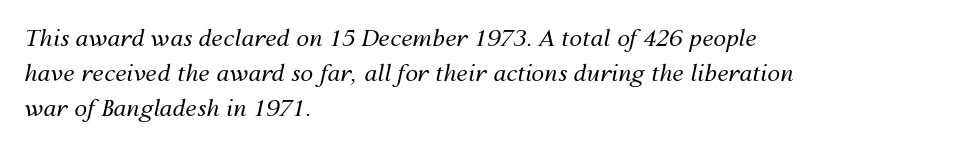
The image shows 23 px text type, italic (leaning right); set left-aligned, normal line spacing (1.53x), normal letter spacing, not underlined.
